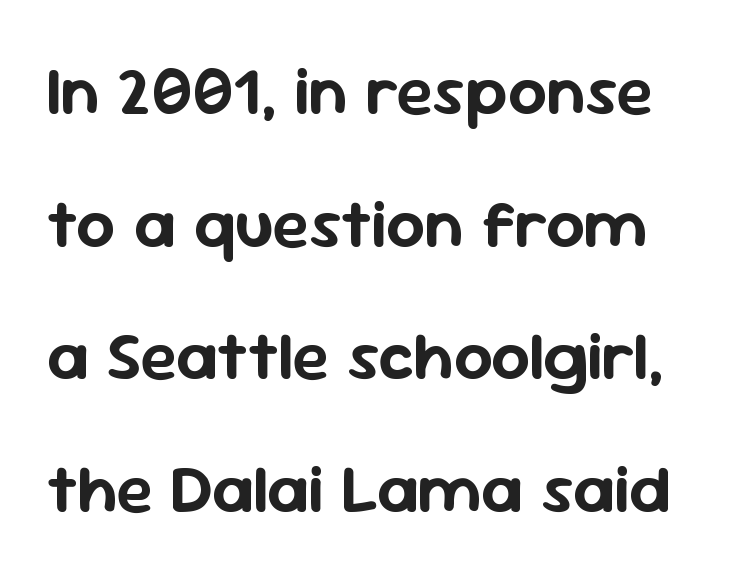
The letters advance in unequal steps, a hallmark of proportional type. Letters rest on an invisible, unmarked baseline. Every character sits straight up, as roman type does. You could call the tracking neutral — neither tight nor loose. Students, observe: this is what heavily led, spacious text looks like.
